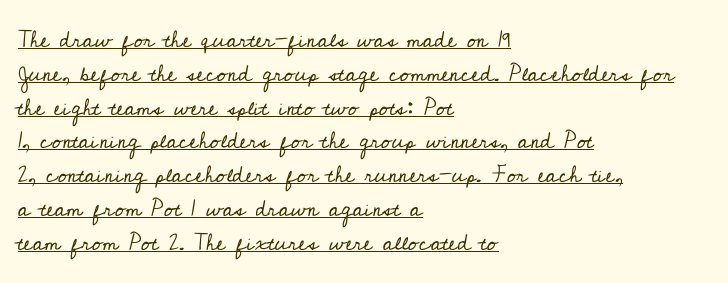
{"bold": "no", "underline": "yes", "align": "left", "line_spacing": "normal", "line_spacing_ratio": 1.47, "letter_spacing": "normal", "letter_spacing_em": 0.0, "glyph_px": 23}
